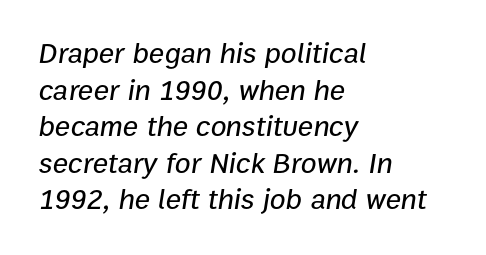
Casual observation: everything's shoved over to the left. Caption: standard tracking, unaltered. In terms of leading, this rendering sits right in the middle. The foot of each line stays bare and open. Designer's note — italics engaged.
